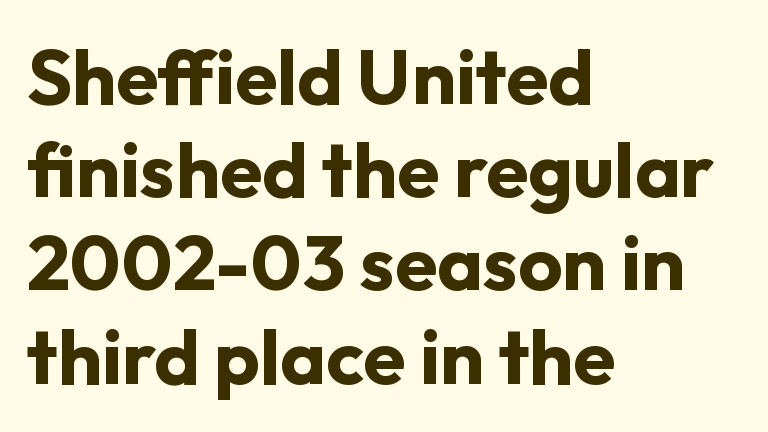
{"serif": "no", "italic": "no", "bold": "yes", "weight": "bold", "width": "normal", "stroke_contrast": "low", "x_height": "medium", "monospaced": "no", "underline": "no", "align": "left", "line_spacing_ratio": 1.21, "letter_spacing": "normal", "letter_spacing_em": 0.0, "glyph_px": 77}
